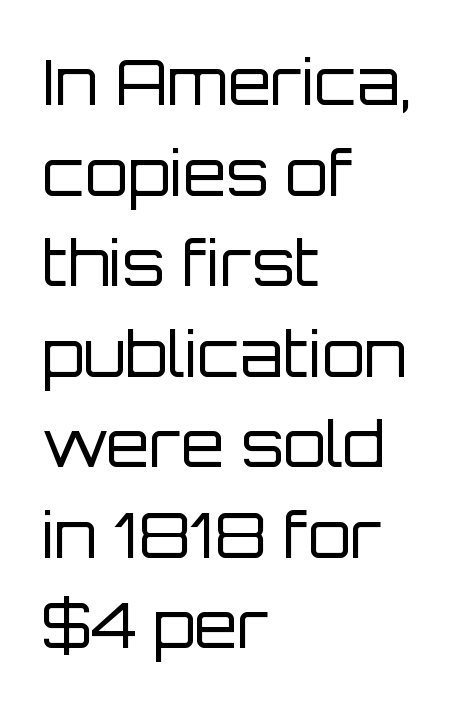
Typeset ragged right — the left edge is the straight one. Words float on clear page, feet unadorned. Spacing between characters is what you'd get straight out of the box. In terms of leading, this rendering sits right in the middle.
